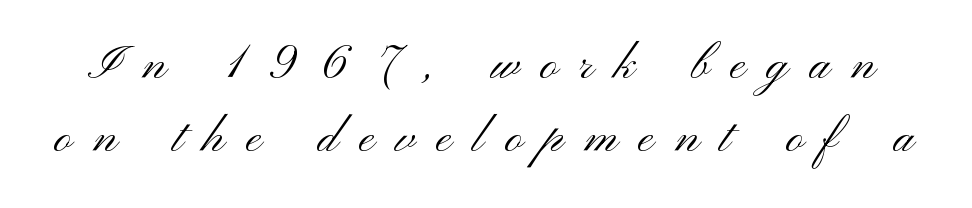
The image shows 60 px light, wide sans-serif type; set line spacing 1.21x, unusually wide letter spacing (+0.35 em), not underlined; medium stroke contrast and a small x-height.
